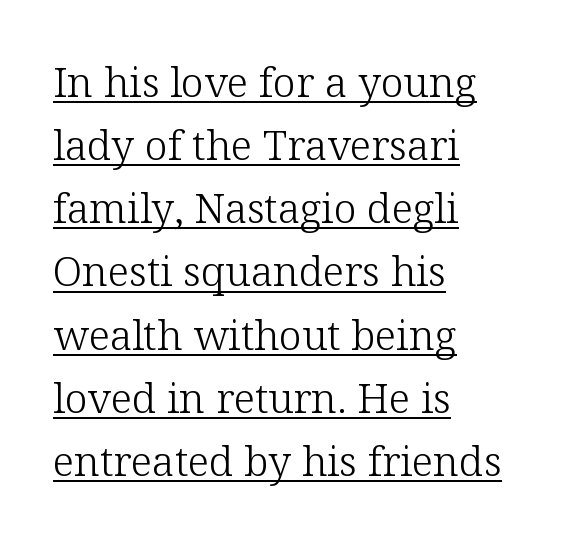
Q: Is the text bold? A: No.
Q: Is the text italic (slanted)? A: No, it is upright.
Q: Is the typeface a serif or a sans-serif typeface? A: Serif.
Q: Is the text underlined? A: Yes.
Q: How is the paragraph aligned? A: Left-aligned.
Q: Is the spacing between letters normal or unusually wide? A: Normal.
Q: Is the spacing between lines tight, normal or loose? A: Normal.
Q: Width (condensed, normal, or wide)? A: Normal.
Q: Stroke contrast? A: Low.
Q: x-height? A: Medium.
Q: Monospaced? A: No.
